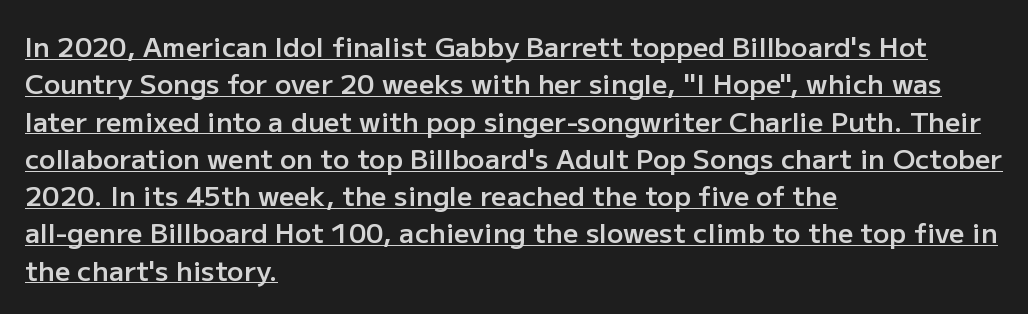
Caption: semibold face, moderately heavy strokes. Rows of type keep a routine distance in the vertical direction. If you drew a line through each stem, it would be perfectly vertical. The setting favours the left margin, as ordinary paragraphs usually do.
